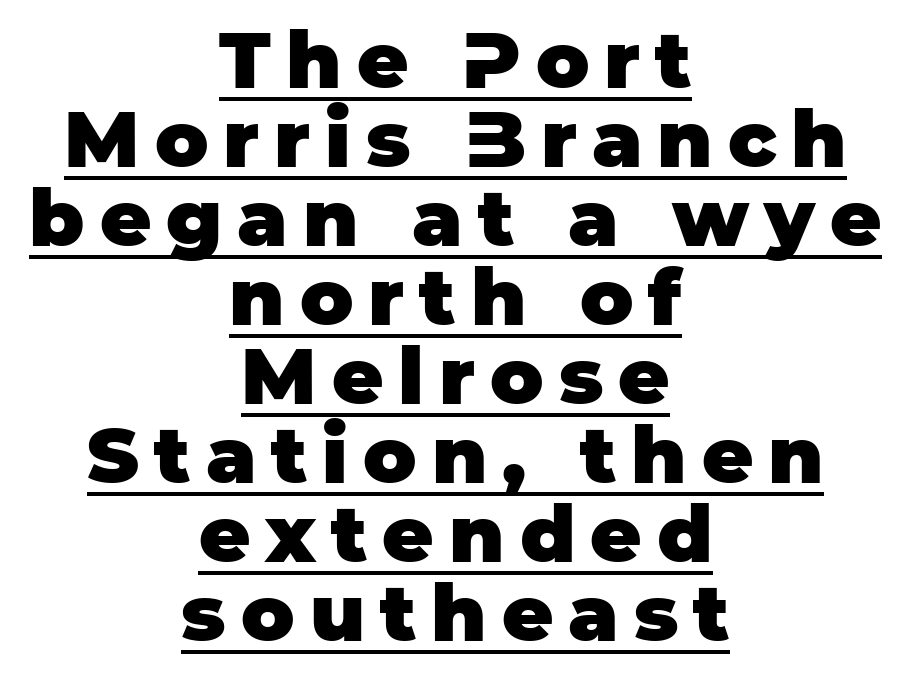
The image shows 79 px heavy sans-serif type, upright; set centered, tight line spacing (1.0x), underlined; low stroke contrast and a large x-height.
